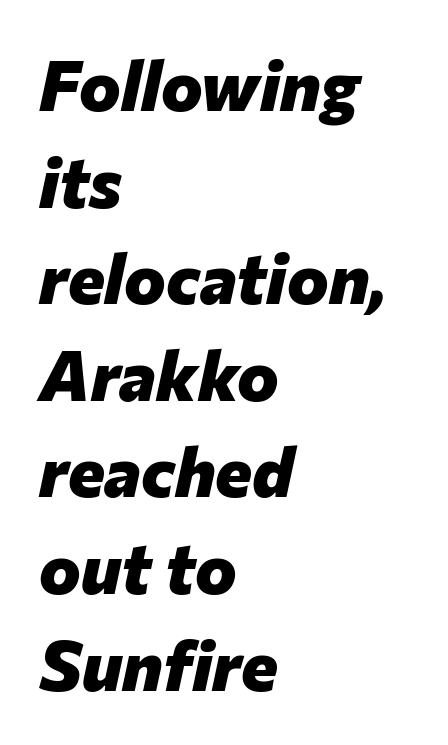
Slant detected: the letters are inclined. Compared with typical body copy, the letter spacing here is the same. A typesetter would call this proportional, since set widths differ per character. The gap between lines stays unmarked. All the whitespace from short lines collects on the right.
